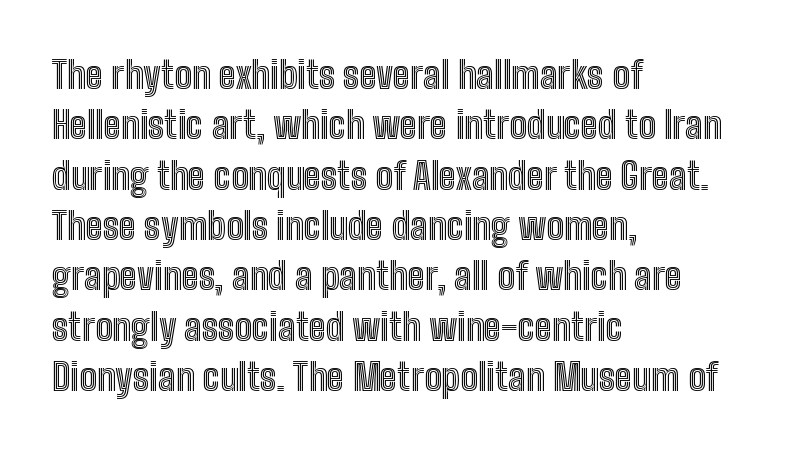
Q: Is the text italic (slanted)? A: No, it is upright.
Q: Is the text underlined? A: No.
Q: How is the paragraph aligned? A: Left-aligned.
Q: Is the spacing between letters normal or unusually wide? A: Normal.
Q: Is the spacing between lines tight, normal or loose? A: Normal.
Q: Width (condensed, normal, or wide)? A: Condensed.
Q: x-height? A: Medium.
Q: Monospaced? A: No.
